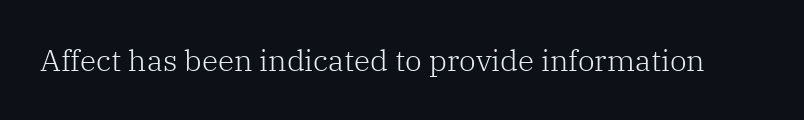
{"serif": "yes", "italic": "no", "bold": "no", "weight": "light", "width": "normal", "stroke_contrast": "low", "x_height": "medium", "monospaced": "no", "underline": "no", "letter_spacing": "normal", "letter_spacing_em": 0.0, "glyph_px": 30}
